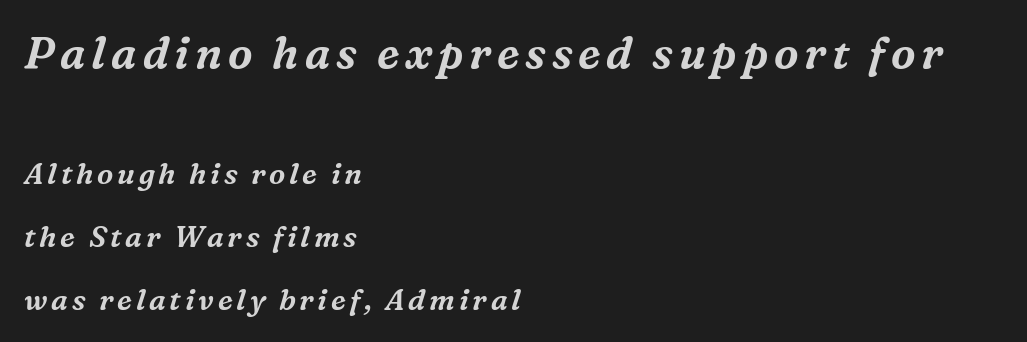
{"serif": "yes", "italic": "yes", "lean": "right", "slant_degrees": 16, "width": "normal", "stroke_contrast": "medium", "x_height": "medium", "monospaced": "no", "underline": "no", "align": "left", "line_spacing": "loose", "line_spacing_ratio": 2.17, "larger_block": "first", "size_ratio": 1.52, "glyph_px": 44}
